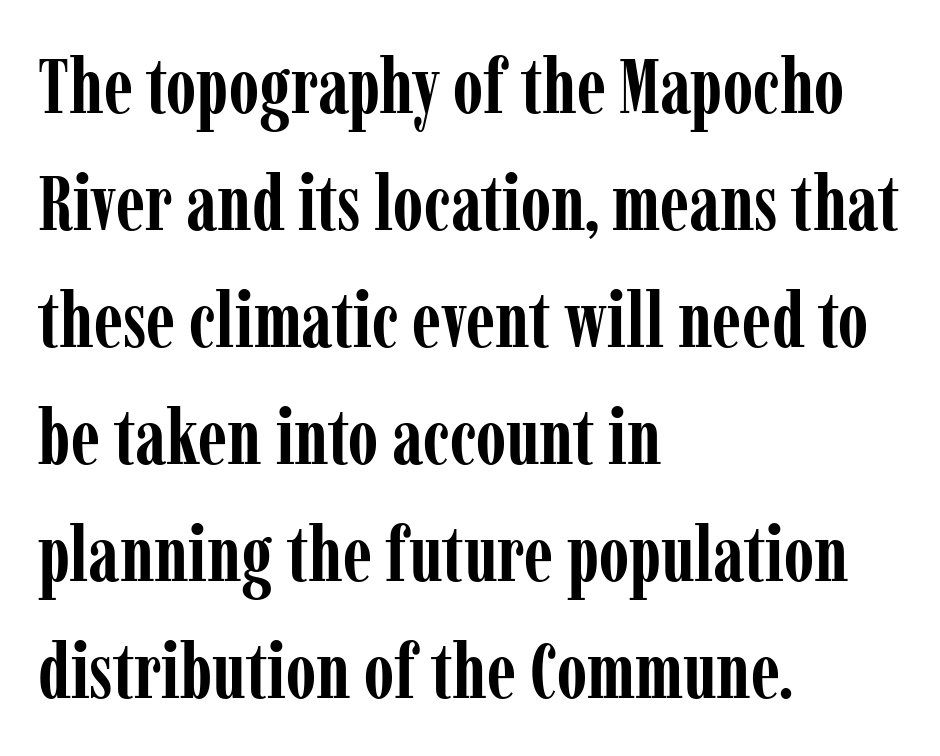
Q: Is the text bold? A: Yes.
Q: Is the text italic (slanted)? A: No, it is upright.
Q: Is the typeface a serif or a sans-serif typeface? A: Serif.
Q: Is the text underlined? A: No.
Q: How is the paragraph aligned? A: Left-aligned.
Q: Is the spacing between letters normal or unusually wide? A: Normal.
Q: Is the spacing between lines tight, normal or loose? A: Normal.
Q: Width (condensed, normal, or wide)? A: Condensed.
Q: Stroke contrast? A: Low.
Q: x-height? A: Medium.
Q: Monospaced? A: No.
